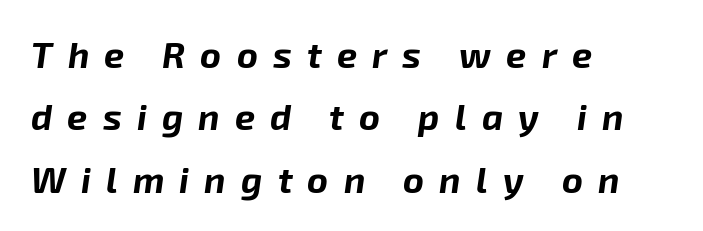
Q: Is the text bold? A: Yes.
Q: Is the text italic (slanted)? A: Yes, it leans right by about 8 degrees.
Q: Is the text underlined? A: No.
Q: How is the paragraph aligned? A: Left-aligned.
Q: Is the spacing between letters normal or unusually wide? A: Unusually wide.
Q: Width (condensed, normal, or wide)? A: Normal.
Q: Stroke contrast? A: Low.
Q: x-height? A: Medium.
Q: Monospaced? A: No.
